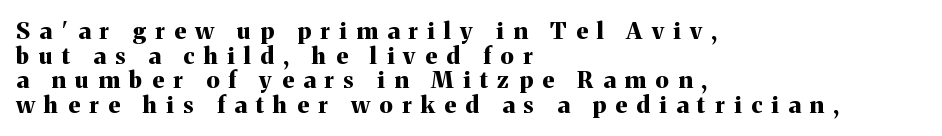
The image shows 23 px bold type, upright; set left-aligned, tight line spacing (1.07x), unusually wide letter spacing (+0.42 em), not underlined.
